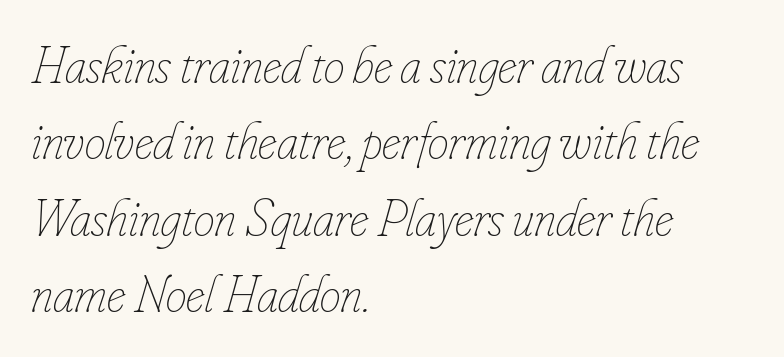
The image shows 53 px thin, condensed type, italic (leaning right); set left-aligned, normal line spacing (1.44x), normal letter spacing, not underlined; low stroke contrast and a small x-height.
